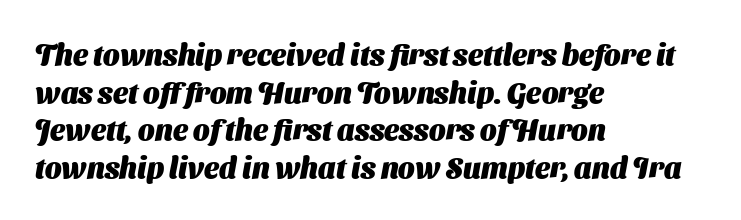
{"serif": "no", "bold": "yes", "weight": "heavy", "width": "normal", "stroke_contrast": "medium", "x_height": "medium", "monospaced": "no", "underline": "no", "align": "left", "line_spacing": "normal", "line_spacing_ratio": 1.3, "letter_spacing": "normal", "letter_spacing_em": 0.0, "glyph_px": 29}
